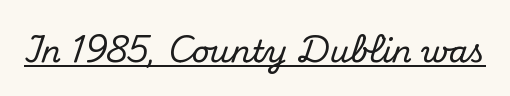
{"serif": "yes", "width": "normal", "stroke_contrast": "medium", "x_height": "small", "monospaced": "no", "underline": "yes", "letter_spacing": "normal", "letter_spacing_em": 0.0, "glyph_px": 31}
